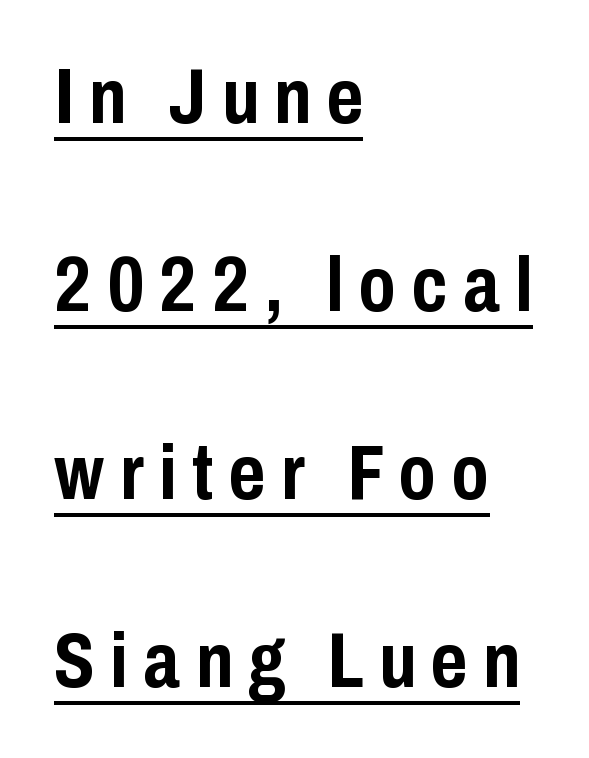
{"serif": "no", "italic": "no", "bold": "yes", "weight": "semibold", "width": "condensed", "stroke_contrast": "low", "x_height": "medium", "monospaced": "no", "underline": "yes", "align": "left", "line_spacing": "loose", "line_spacing_ratio": 2.41, "letter_spacing": "wide", "letter_spacing_em": 0.2, "glyph_px": 78}
